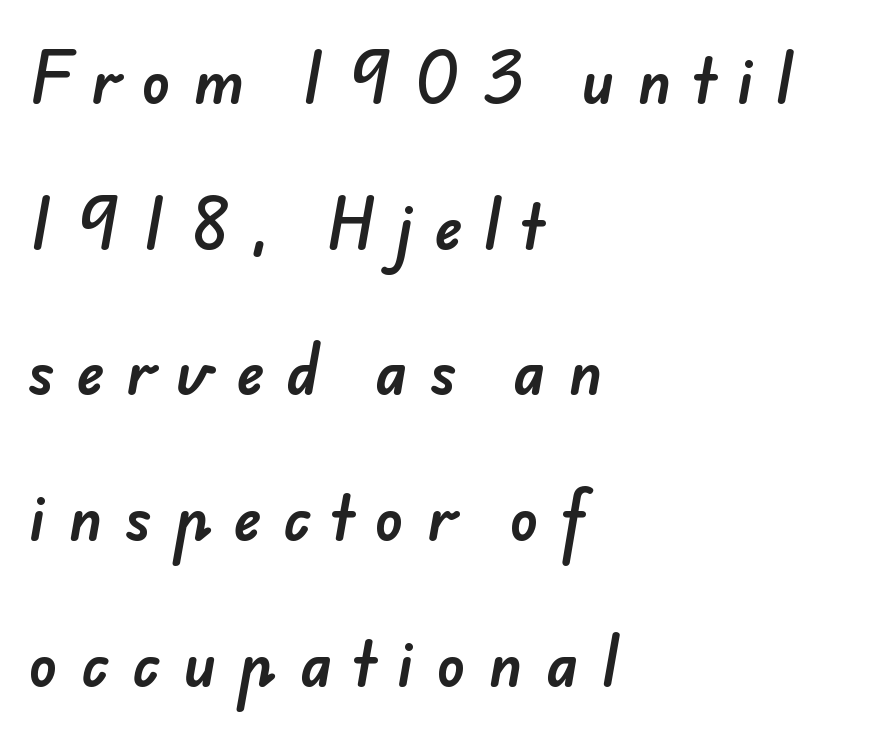
A typesetter would call this leading open, well beyond the default. The rendering anchors every line to the left-hand side. Character widths vary here, with narrow letters taking less room than wide ones. Letters rest on an invisible, unmarked baseline.
